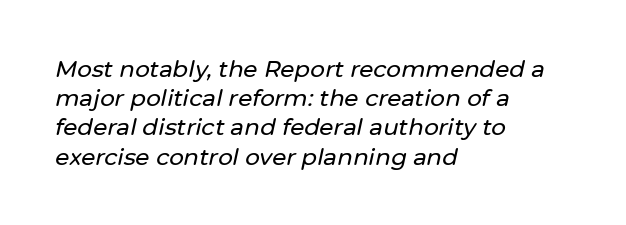
Visually the block forms a straight wall on the left and a jagged coastline on the right. Spacing between characters is what you'd get straight out of the box. There's an unmistakable incline to the writing here. Has an underline been added? It has not.
